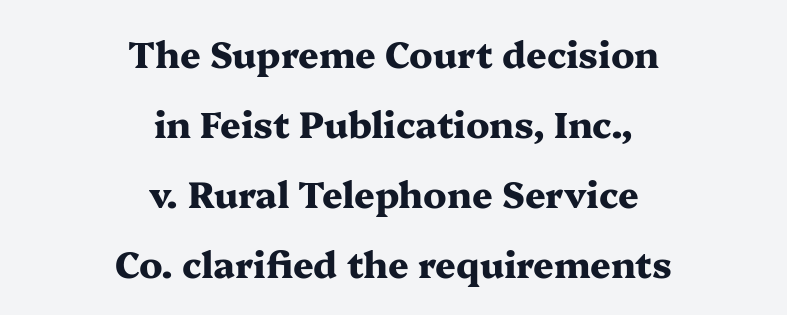
{"serif": "yes", "italic": "no", "bold": "yes", "weight": "heavy", "width": "wide", "stroke_contrast": "medium", "x_height": "medium", "monospaced": "no", "underline": "no", "align": "center", "line_spacing": "loose", "line_spacing_ratio": 1.94, "letter_spacing": "normal", "letter_spacing_em": 0.0, "glyph_px": 36}
